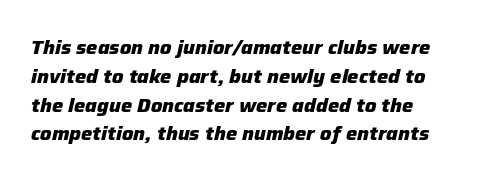
{"italic": "yes", "lean": "right", "slant_degrees": 12, "bold": "yes", "underline": "no", "line_spacing": "normal", "line_spacing_ratio": 1.44, "letter_spacing": "normal", "letter_spacing_em": 0.0, "glyph_px": 20}
